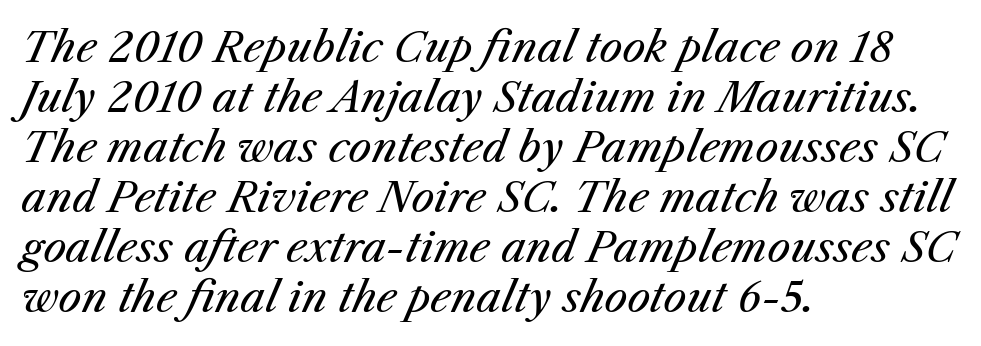
Tall strokes in this sample are angled rather than plumb. Line beginnings align vertically; line endings do not. Only glyphs here, with clear space below each row. Each letter keeps its own natural width here, so spacing adapts to shape. The gaps between neighbouring characters are ordinary and unremarkable.
